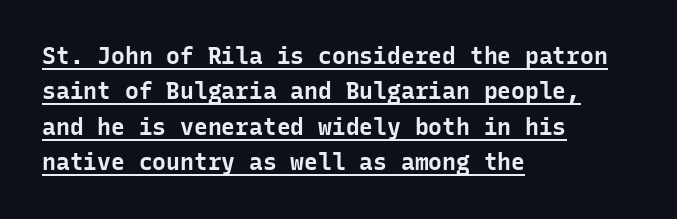
Q: Is the text bold? A: Yes.
Q: Is the text italic (slanted)? A: No, it is upright.
Q: Is the text underlined? A: Yes.
Q: How is the paragraph aligned? A: Left-aligned.
Q: Is the spacing between letters normal or unusually wide? A: Normal.
Q: Is the spacing between lines tight, normal or loose? A: Normal.
